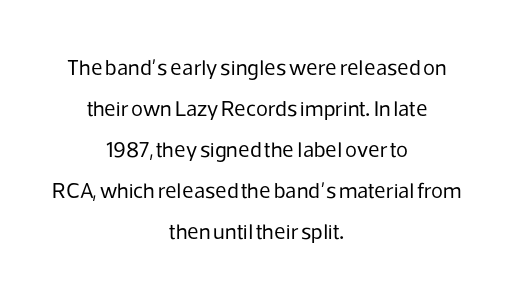
Look at the tracking — it's just the regular setting, nothing added. Each line is balanced around a shared central axis. Letters have the restrained weight of plain body copy at most. Descenders hang freely into open space. Vertical strokes here are truly vertical.
